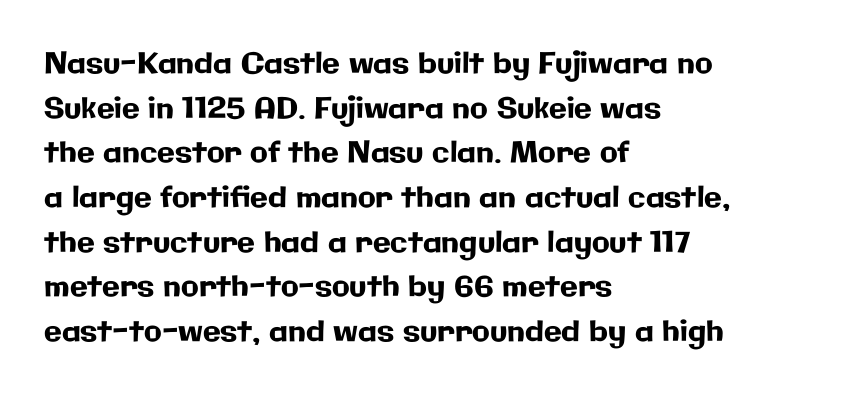
The image shows 29 px sans-serif type, upright; set left-aligned, normal line spacing (1.54x), normal letter spacing, not underlined; low stroke contrast and a medium x-height.
